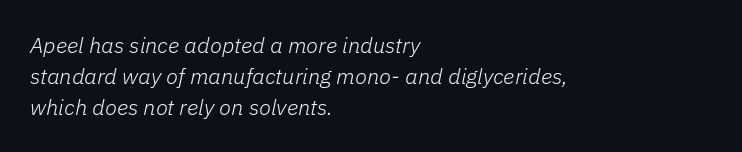
{"italic": "yes", "lean": "right", "slant_degrees": 11, "bold": "no", "underline": "no", "align": "left", "line_spacing": "normal", "line_spacing_ratio": 1.4, "letter_spacing": "normal", "letter_spacing_em": 0.0, "glyph_px": 22}
